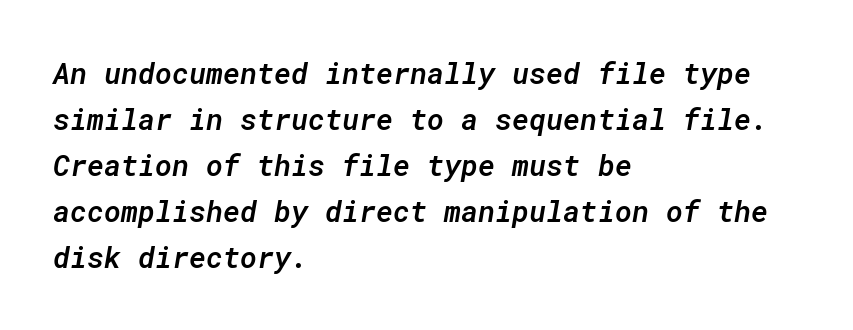
Q: Is the text bold? A: Semi-bold.
Q: Is the text italic (slanted)? A: Yes, it leans right by about 10 degrees.
Q: Is the text underlined? A: No.
Q: How is the paragraph aligned? A: Left-aligned.
Q: Is the spacing between letters normal or unusually wide? A: Normal.
Q: Is the spacing between lines tight, normal or loose? A: Normal.
Q: Width (condensed, normal, or wide)? A: Normal.
Q: Stroke contrast? A: Low.
Q: x-height? A: Medium.
Q: Monospaced? A: Yes.
